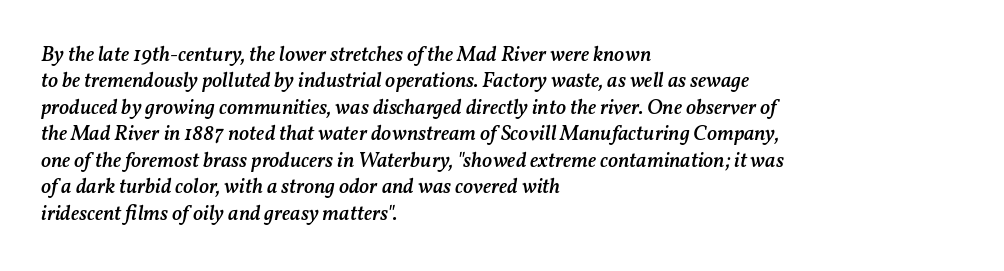
The words here are not underlined. Which margin do the lines hug? The left one — the right edge is uneven. Students, observe: this is what conventionally led text looks like. Quick note: italic. Compared with typical body copy, the letter spacing here is the same. What weight is shown? A semibold, between regular and bold.
